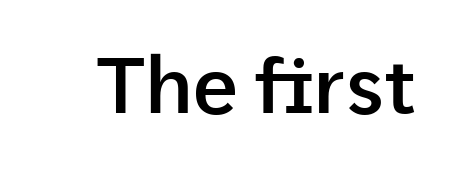
The image shows 79 px semibold sans-serif type, upright; set normal letter spacing, not underlined; low stroke contrast and a medium x-height.
